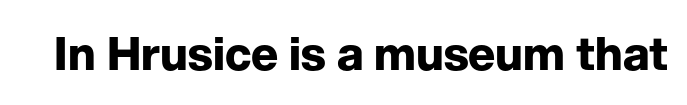
{"serif": "no", "italic": "no", "bold": "yes", "weight": "bold", "width": "normal", "stroke_contrast": "low", "x_height": "medium", "monospaced": "no", "underline": "no", "letter_spacing": "normal", "letter_spacing_em": 0.0, "glyph_px": 46}
